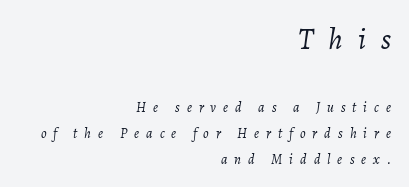
Short note: letters widely spaced. Heaviness? Minimal to ordinary, like unemphasized prose. Every row of glyphs terminates at an identical x-position on the right. Here the designer chose a conventional face with non-uniform glyph widths. The composition opens big and finishes small.
